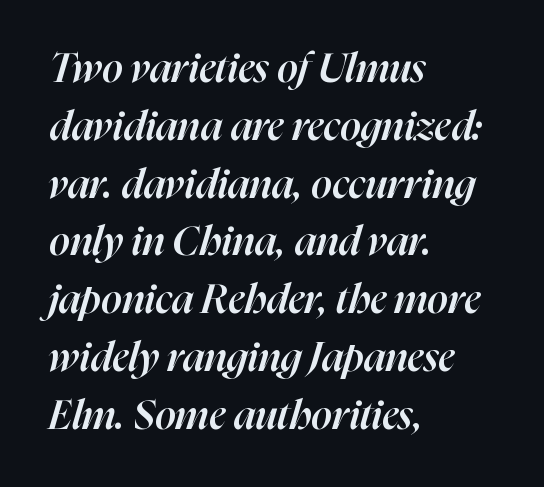
Q: Is the text bold? A: Semi-bold.
Q: Is the text italic (slanted)? A: Yes, it leans right by about 16 degrees.
Q: Is the text underlined? A: No.
Q: How is the paragraph aligned? A: Left-aligned.
Q: Is the spacing between letters normal or unusually wide? A: Normal.
Q: Is the spacing between lines tight, normal or loose? A: Normal.
Q: Width (condensed, normal, or wide)? A: Normal.
Q: Stroke contrast? A: High.
Q: x-height? A: Medium.
Q: Monospaced? A: No.
